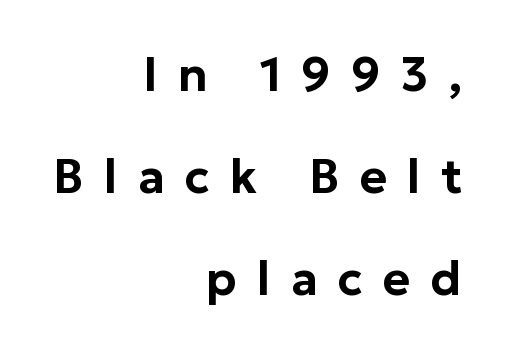
Posture: straight, roman, zero tilt. Underlining? Definitely not there. Think of a printed novel: that variable character pitch is what you see here. The gaps between neighbouring characters are conspicuously large. These lines are set flush right with a ragged left edge. Does the leading feel generous? Absolutely, it's lavish.
